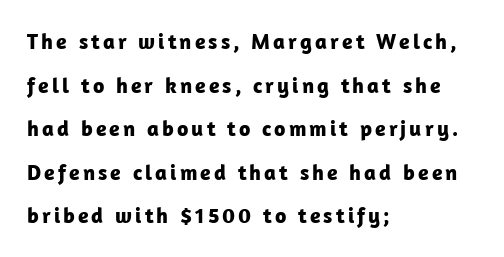
The image shows 22 px bold type, upright; set left-aligned, loose line spacing (1.98x), not underlined.
